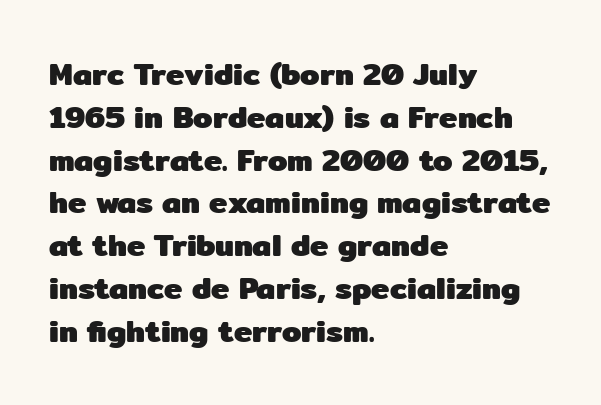
{"serif": "no", "italic": "no", "bold": "yes", "weight": "heavy", "width": "normal", "stroke_contrast": "low", "x_height": "medium", "monospaced": "no", "underline": "no", "align": "left", "line_spacing": "normal", "line_spacing_ratio": 1.38, "letter_spacing": "normal", "letter_spacing_em": 0.0, "glyph_px": 31}
